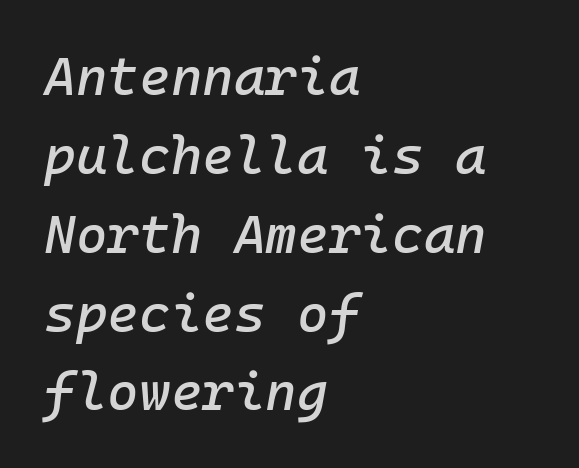
{"italic": "yes", "lean": "right", "slant_degrees": 10, "width": "normal", "stroke_contrast": "low", "x_height": "medium", "monospaced": "yes", "underline": "no", "align": "left", "line_spacing": "normal", "line_spacing_ratio": 1.46, "letter_spacing": "normal", "letter_spacing_em": 0.0, "glyph_px": 54}
